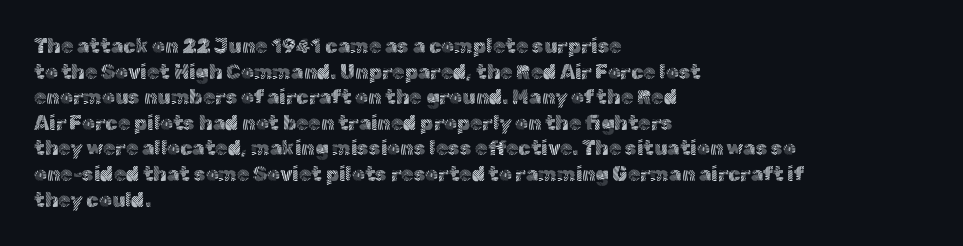
The weight would be labelled regular, book, light, or lighter still. Tall strokes in this sample are plumb rather than angled. These lines stack with their left ends in a neat column. Unmarked baselines from the first word to the last. Regular leading. A typesetter would call this zero additional tracking.
